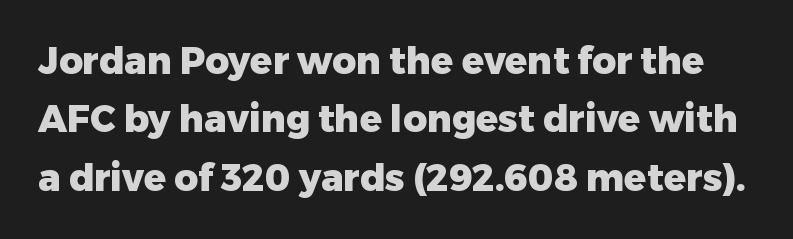
The glyphs are unaccompanied by any horizontal stroke below them. Evenly set lines give the paragraph a standard silhouette. The passage shown is emphatically bold. Rendered with straight, roman letterforms. This rendering leaves character spacing at its baseline value. Serif or sans? Sans — the stroke terminals are bare.
